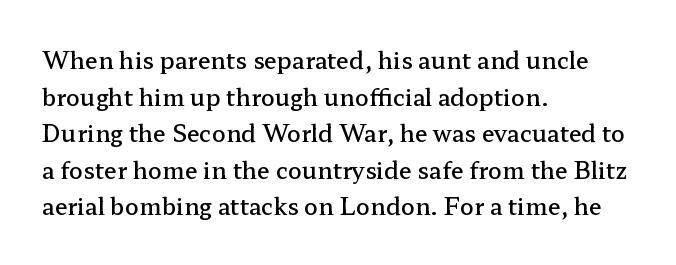
{"italic": "no", "bold": "semi", "underline": "no", "align": "left", "line_spacing": "normal", "line_spacing_ratio": 1.59, "letter_spacing": "normal", "letter_spacing_em": 0.0, "glyph_px": 23}
